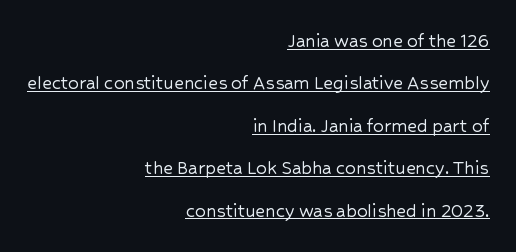
Summary of vertical rhythm: relaxed, with wide interline spacing. The paragraph has a hard right edge and a soft left edge. Posture: straight, roman, zero tilt. Each line of the rendering has a horizontal stroke beneath the glyphs. Between one letter and the next there's only the usual sliver of space.
